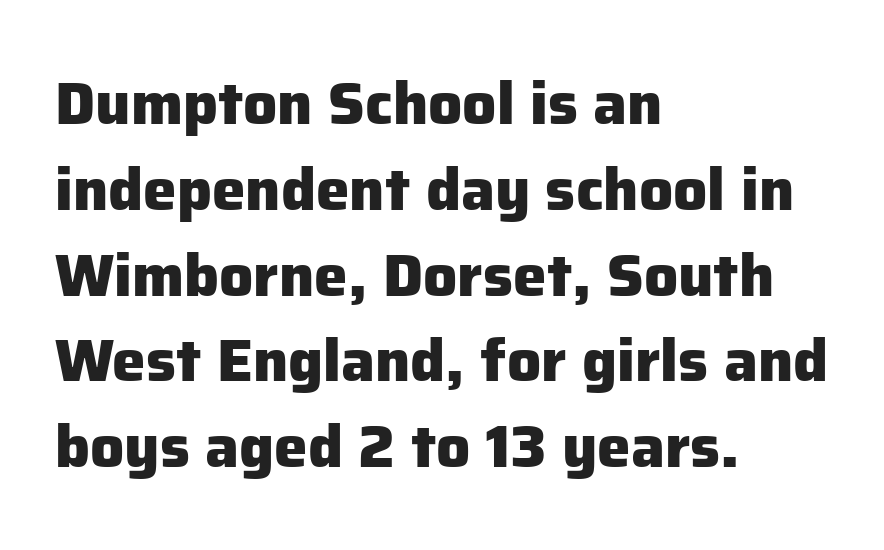
Q: Is the text bold? A: Yes.
Q: Is the text italic (slanted)? A: No, it is upright.
Q: Is the typeface a serif or a sans-serif typeface? A: Sans-serif.
Q: Is the text underlined? A: No.
Q: How is the paragraph aligned? A: Left-aligned.
Q: Is the spacing between letters normal or unusually wide? A: Normal.
Q: Is the spacing between lines tight, normal or loose? A: Normal.
Q: Width (condensed, normal, or wide)? A: Normal.
Q: Stroke contrast? A: Low.
Q: x-height? A: Medium.
Q: Monospaced? A: No.
